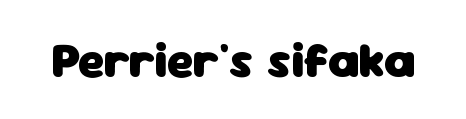
{"serif": "no", "italic": "no", "bold": "yes", "weight": "heavy", "width": "normal", "stroke_contrast": "low", "x_height": "medium", "monospaced": "no", "underline": "no", "letter_spacing": "normal", "letter_spacing_em": 0.0, "glyph_px": 50}
